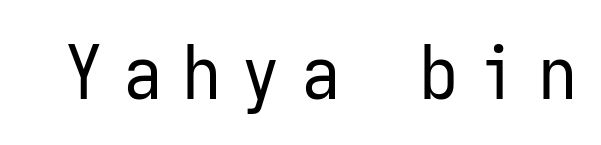
Think standard paragraph weight, or any step lighter than that. To sum up the face: it is a sans, with no serifs. These lines are rendered in a fixed-pitch font. Someone cranked the tracking dial way up on this one. A typesetter would mark this as roman, not italic. The space beneath each line is pristine and unruled.
